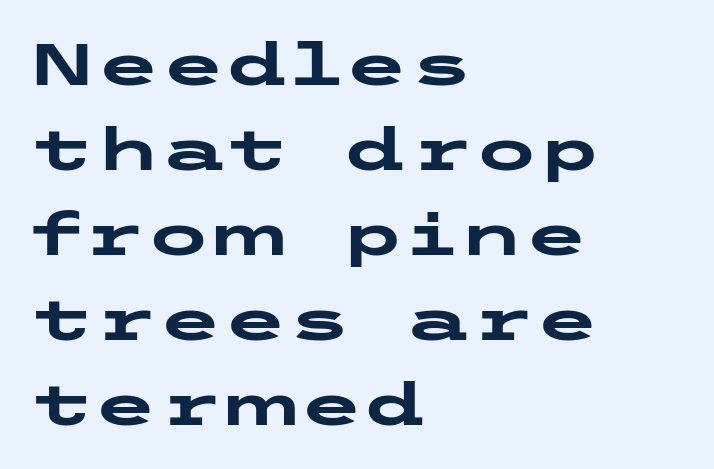
The image shows 59 px heavy, wide sans-serif type, upright; set left-aligned, normal line spacing (1.44x), normal letter spacing, not underlined; low stroke contrast and a medium x-height.
